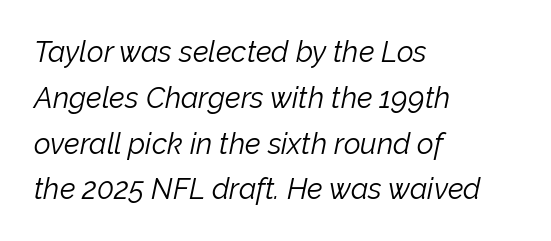
{"italic": "yes", "lean": "right", "slant_degrees": 12, "bold": "no", "weight": "light", "width": "normal", "stroke_contrast": "low", "x_height": "medium", "monospaced": "no", "underline": "no", "align": "left", "line_spacing": "normal", "line_spacing_ratio": 1.58, "letter_spacing": "normal", "letter_spacing_em": 0.0, "glyph_px": 29}
